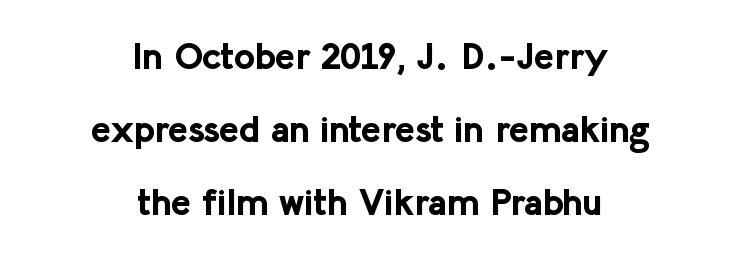
The image shows 37 px bold sans-serif type, upright; set centered, loose line spacing (1.97x), normal letter spacing, not underlined; low stroke contrast and a medium x-height.
